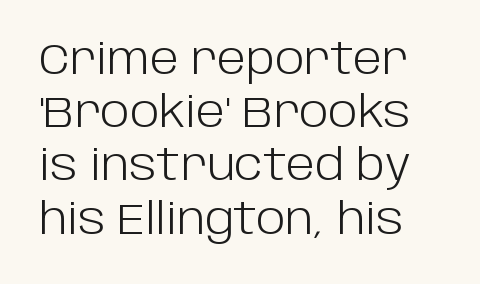
{"serif": "no", "italic": "no", "bold": "no", "weight": "light", "width": "normal", "stroke_contrast": "low", "x_height": "large", "monospaced": "no", "underline": "no", "line_spacing_ratio": 1.21, "letter_spacing": "normal", "letter_spacing_em": 0.0, "glyph_px": 44}
